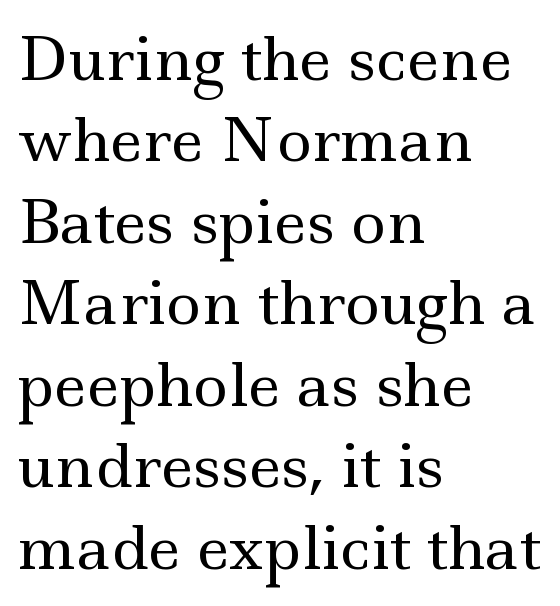
Q: Is the text bold? A: No.
Q: Is the text italic (slanted)? A: No, it is upright.
Q: Is the typeface a serif or a sans-serif typeface? A: Serif.
Q: Is the text underlined? A: No.
Q: How is the paragraph aligned? A: Left-aligned.
Q: Is the spacing between letters normal or unusually wide? A: Normal.
Q: Is the spacing between lines tight, normal or loose? A: Normal.
Q: Width (condensed, normal, or wide)? A: Wide.
Q: x-height? A: Small.
Q: Monospaced? A: No.
